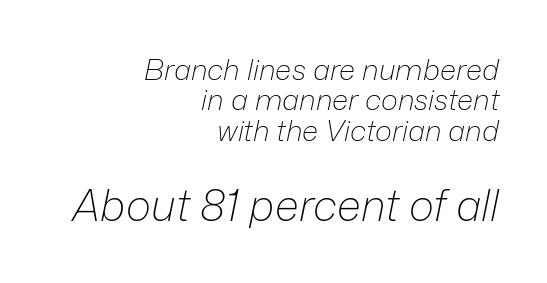
{"italic": "yes", "lean": "right", "slant_degrees": 12, "bold": "no", "weight": "light", "width": "normal", "stroke_contrast": "low", "x_height": "medium", "monospaced": "no", "underline": "no", "align": "right", "line_spacing": "tight", "line_spacing_ratio": 1.05, "letter_spacing": "normal", "letter_spacing_em": 0.0, "larger_block": "second", "size_ratio": 1.48, "glyph_px": 43}
